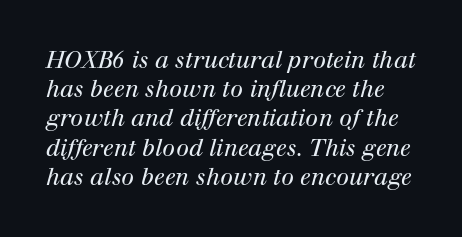
{"italic": "yes", "lean": "right", "slant_degrees": 12, "bold": "no", "underline": "no", "line_spacing": "normal", "line_spacing_ratio": 1.27, "letter_spacing": "normal", "letter_spacing_em": 0.0, "glyph_px": 23}
